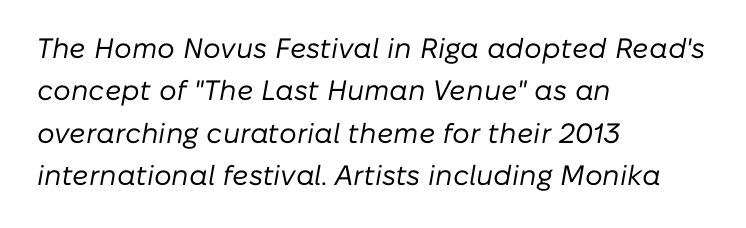
Q: Is the text bold? A: No.
Q: Is the text italic (slanted)? A: Yes, it leans right by about 10 degrees.
Q: Is the text underlined? A: No.
Q: How is the paragraph aligned? A: Left-aligned.
Q: Is the spacing between letters normal or unusually wide? A: Normal.
Q: Is the spacing between lines tight, normal or loose? A: Normal.
Q: Width (condensed, normal, or wide)? A: Normal.
Q: Stroke contrast? A: Low.
Q: x-height? A: Medium.
Q: Monospaced? A: No.
